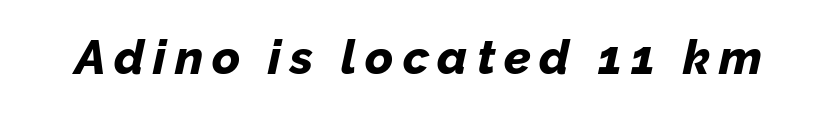
{"italic": "yes", "lean": "right", "slant_degrees": 12, "bold": "yes", "weight": "bold", "width": "normal", "stroke_contrast": "low", "x_height": "medium", "monospaced": "no", "underline": "no", "glyph_px": 48}
